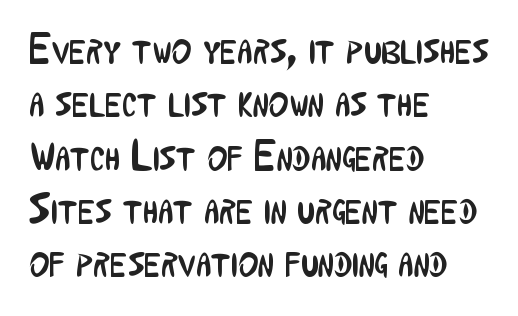
{"serif": "no", "italic": "no", "bold": "no", "weight": "regular", "width": "condensed", "stroke_contrast": "low", "x_height": "medium", "monospaced": "no", "underline": "no", "align": "left", "line_spacing_ratio": 1.24, "letter_spacing": "normal", "letter_spacing_em": 0.0, "glyph_px": 43}
